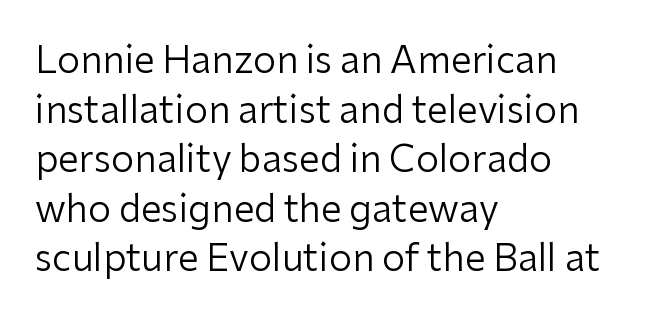
Q: Is the text bold? A: No.
Q: Is the text italic (slanted)? A: No, it is upright.
Q: Is the typeface a serif or a sans-serif typeface? A: Sans-serif.
Q: Is the text underlined? A: No.
Q: How is the paragraph aligned? A: Left-aligned.
Q: Is the spacing between letters normal or unusually wide? A: Normal.
Q: Is the spacing between lines tight, normal or loose? A: Normal.
Q: Width (condensed, normal, or wide)? A: Normal.
Q: Stroke contrast? A: Low.
Q: x-height? A: Medium.
Q: Monospaced? A: No.
